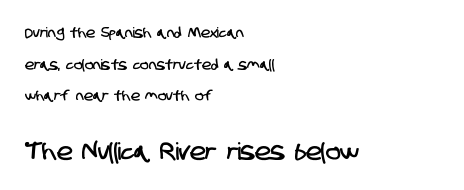
Q: Is the text underlined? A: No.
Q: How is the paragraph aligned? A: Left-aligned.
Q: Is the spacing between letters normal or unusually wide? A: Normal.
Q: Is the spacing between lines tight, normal or loose? A: Loose.
Q: Which block of text is set in a larger size, the first (top) or the second (bottom)? A: The second (bottom) one.
